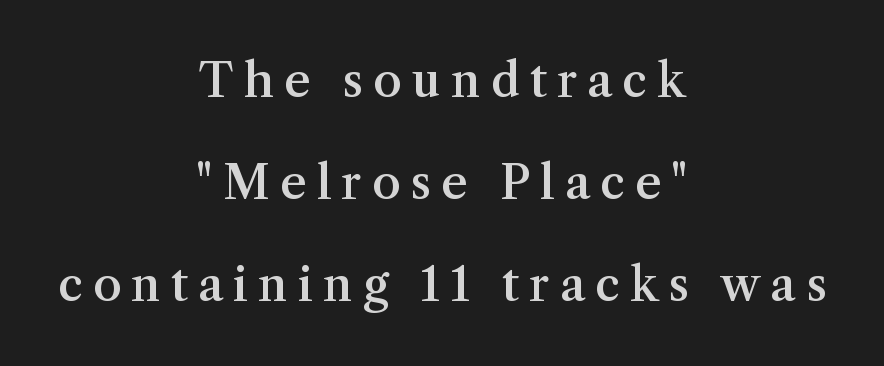
{"serif": "yes", "italic": "no", "bold": "semi", "weight": "semibold", "width": "normal", "stroke_contrast": "medium", "x_height": "medium", "monospaced": "no", "underline": "no", "align": "center", "line_spacing": "loose", "line_spacing_ratio": 2.22, "letter_spacing": "wide", "letter_spacing_em": 0.22, "glyph_px": 46}
